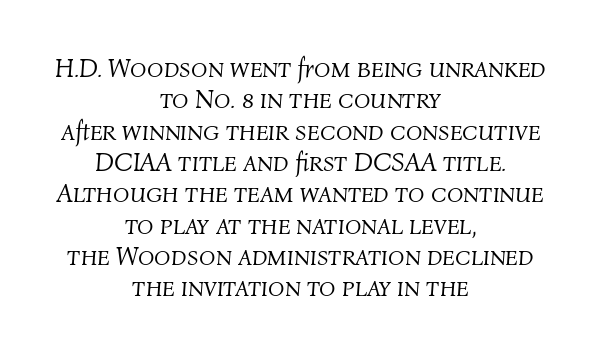
Q: Is the text bold? A: No.
Q: Is the text italic (slanted)? A: Yes, it leans right by about 4 degrees.
Q: Is the text underlined? A: No.
Q: How is the paragraph aligned? A: Centered.
Q: Is the spacing between letters normal or unusually wide? A: Normal.
